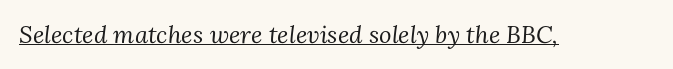
Q: Is the text bold? A: No.
Q: Is the text italic (slanted)? A: Yes, it leans right by about 3 degrees.
Q: Is the text underlined? A: Yes.
Q: Is the spacing between letters normal or unusually wide? A: Normal.
